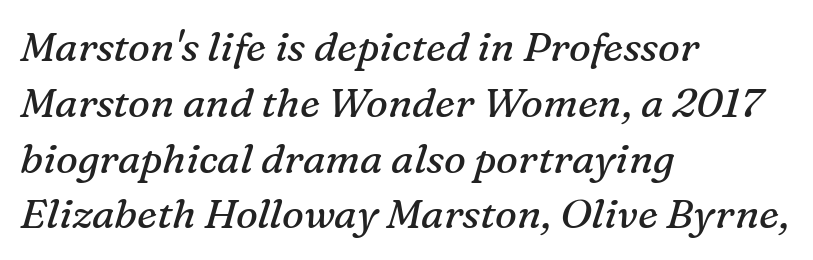
Plain, unruled lines of type. Is this a fixed-width face? No — the glyphs have proportional, varying widths. The characters are drawn with everyday or finer stroke widths. If you drew a ruler down the left edge, every line would touch it. Emphasis-style slanted type is in use.
